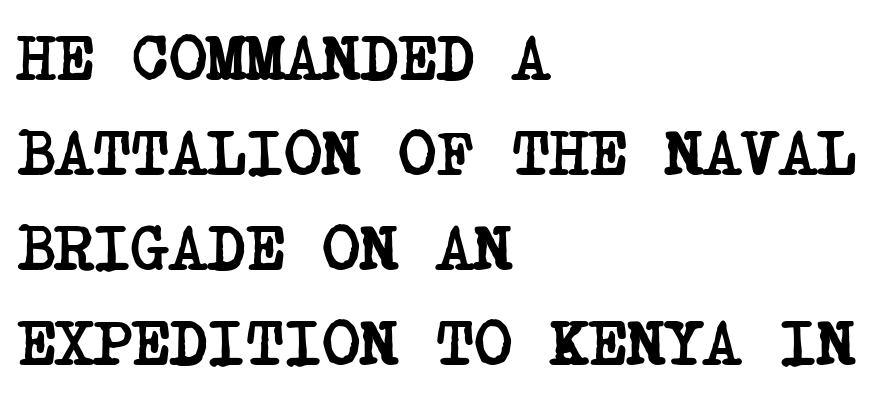
Any mark beneath the type? The region is blank. Vertically, the passage feels balanced, rows spaced as you'd expect. Bold? Absolutely — the strokes are thick and heavy. Small tapered or slab feet sit at the stroke ends, so this counts as serif. This sample uses plain, unmodified letter spacing. These lines are set flush left with a ragged right edge.
